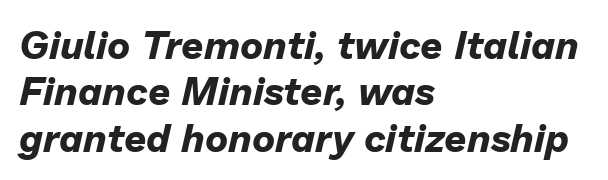
{"italic": "yes", "lean": "right", "slant_degrees": 13, "bold": "yes", "weight": "bold", "width": "normal", "stroke_contrast": "low", "x_height": "medium", "monospaced": "no", "underline": "no", "align": "left", "line_spacing_ratio": 1.19, "letter_spacing": "normal", "letter_spacing_em": 0.0, "glyph_px": 39}
